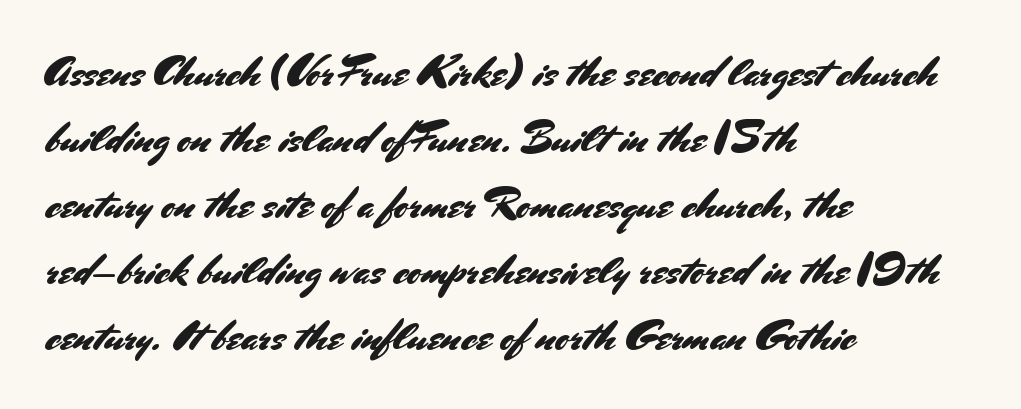
Think of a printed novel: that variable character pitch is what you see here. No extra tracking has been applied to these lines. A classic flush-left, rag-right setting is used for this passage. This sample keeps an unexceptional amount of space between lines.
